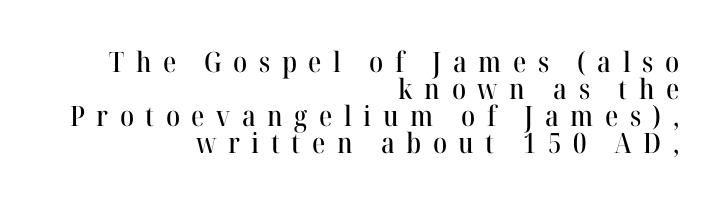
Q: Is the text italic (slanted)? A: No, it is upright.
Q: Is the typeface a serif or a sans-serif typeface? A: Serif.
Q: Is the text underlined? A: No.
Q: How is the paragraph aligned? A: Right-aligned.
Q: Is the spacing between letters normal or unusually wide? A: Unusually wide.
Q: Is the spacing between lines tight, normal or loose? A: Tight.
Q: Width (condensed, normal, or wide)? A: Normal.
Q: Stroke contrast? A: High.
Q: x-height? A: Medium.
Q: Monospaced? A: No.
